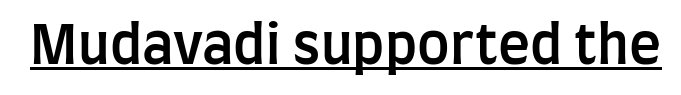
The glyphs in this specimen are sans serif. Each word holds together tightly as a unit, with standard inter-letter gaps. Quick note: not italic, upright. Typesetter's note: demi weight, one step under bold. In designer terms, the underline attribute is active on this setting.
